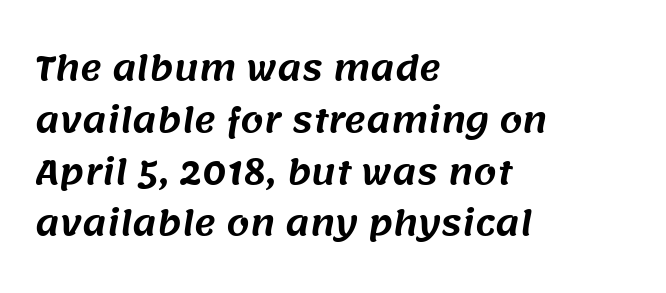
Q: Is the typeface a serif or a sans-serif typeface? A: Sans-serif.
Q: Is the text underlined? A: No.
Q: How is the paragraph aligned? A: Left-aligned.
Q: Is the spacing between letters normal or unusually wide? A: Normal.
Q: Is the spacing between lines tight, normal or loose? A: Normal.
Q: Width (condensed, normal, or wide)? A: Normal.
Q: Stroke contrast? A: Medium.
Q: x-height? A: Large.
Q: Monospaced? A: No.
